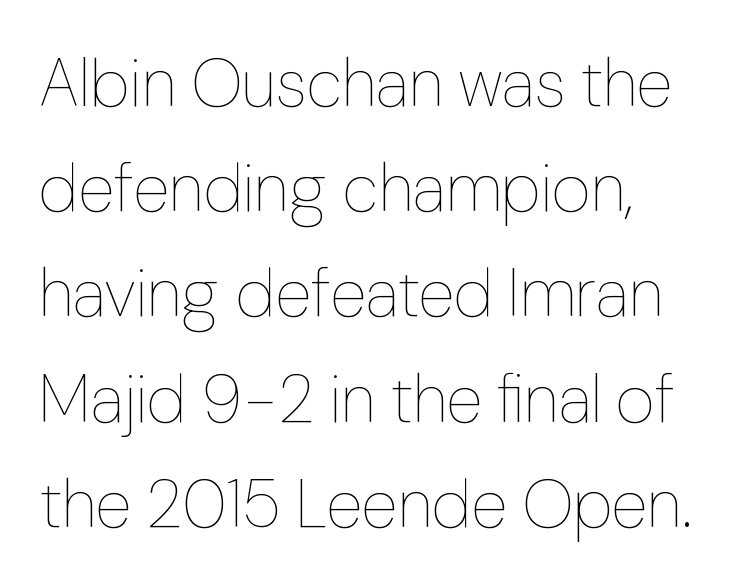
The leading is moderate, giving the passage an even texture. Caption: standard tracking, unaltered. The characters are drawn with everyday or finer stroke widths. Left-aligned paragraph, ragged on the right. Words float on clear page, feet unadorned. Varying glyph widths throughout — classic text-font behaviour.
